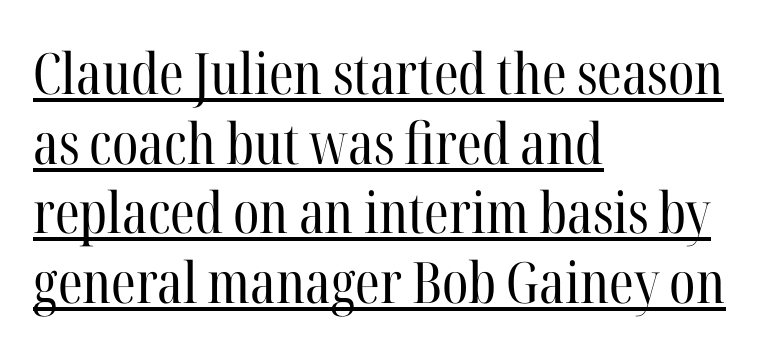
Q: Is the text bold? A: No.
Q: Is the text italic (slanted)? A: No, it is upright.
Q: Is the typeface a serif or a sans-serif typeface? A: Serif.
Q: Is the text underlined? A: Yes.
Q: How is the paragraph aligned? A: Left-aligned.
Q: Is the spacing between letters normal or unusually wide? A: Normal.
Q: Width (condensed, normal, or wide)? A: Condensed.
Q: Stroke contrast? A: High.
Q: x-height? A: Medium.
Q: Monospaced? A: No.
